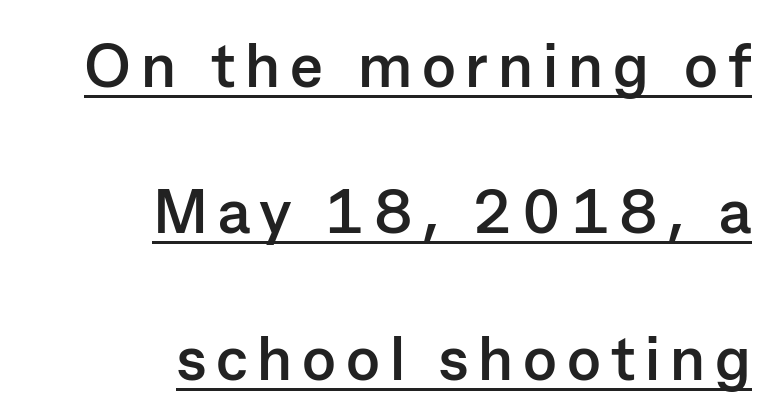
Q: Is the text bold? A: Yes.
Q: Is the text italic (slanted)? A: No, it is upright.
Q: Is the typeface a serif or a sans-serif typeface? A: Sans-serif.
Q: Is the text underlined? A: Yes.
Q: How is the paragraph aligned? A: Right-aligned.
Q: Is the spacing between lines tight, normal or loose? A: Loose.
Q: Width (condensed, normal, or wide)? A: Normal.
Q: Stroke contrast? A: Low.
Q: x-height? A: Medium.
Q: Monospaced? A: No.
